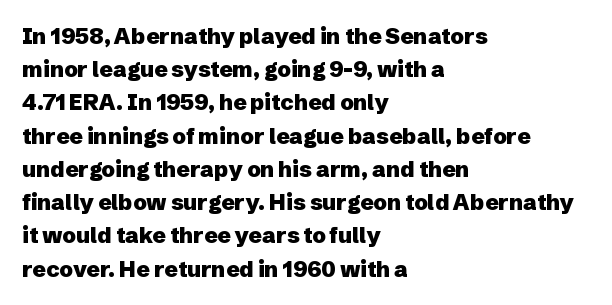
{"italic": "no", "bold": "yes", "underline": "no", "align": "left", "line_spacing": "normal", "line_spacing_ratio": 1.51, "letter_spacing": "normal", "letter_spacing_em": 0.0, "glyph_px": 22}
